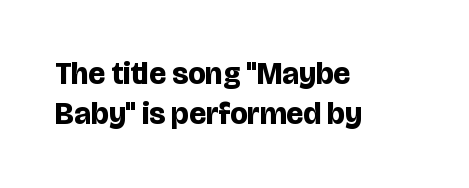
The image shows 31 px bold sans-serif type, upright; set left-aligned, normal line spacing (1.28x), normal letter spacing, not underlined; low stroke contrast and a large x-height.
